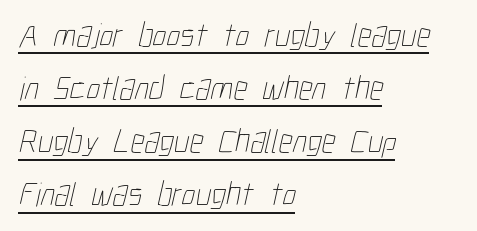
The image shows 34 px thin, condensed type; set left-aligned, normal line spacing (1.56x), normal letter spacing, underlined; low stroke contrast and a medium x-height.
